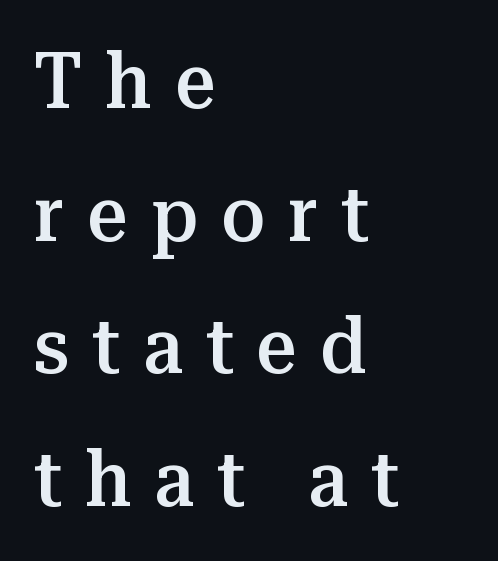
{"serif": "yes", "italic": "no", "bold": "semi", "weight": "semibold", "width": "normal", "stroke_contrast": "medium", "x_height": "medium", "monospaced": "no", "underline": "no", "align": "left", "line_spacing": "normal", "line_spacing_ratio": 1.68, "letter_spacing": "wide", "letter_spacing_em": 0.29, "glyph_px": 79}
